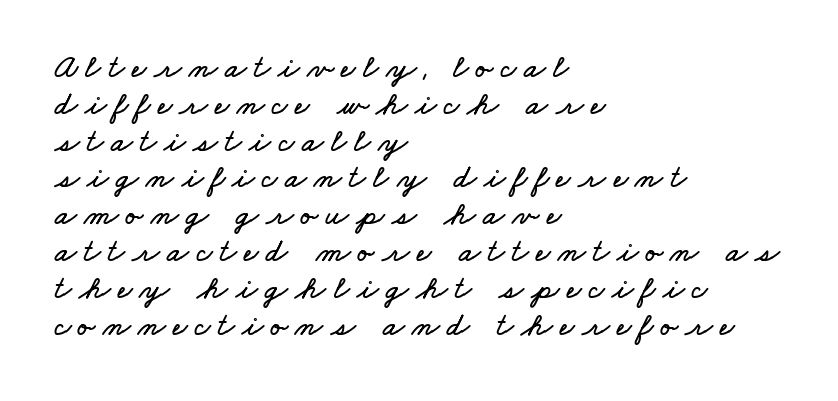
The image shows 32 px wide type; set left-aligned, tight line spacing (1.15x), unusually wide letter spacing (+0.23 em), not underlined; low stroke contrast and a small x-height.
